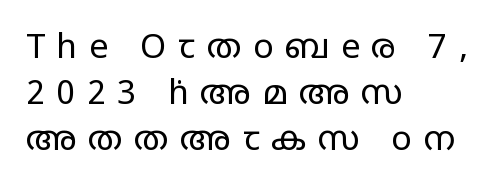
Q: Is the text bold? A: No.
Q: Is the text italic (slanted)? A: No, it is upright.
Q: Is the typeface a serif or a sans-serif typeface? A: Sans-serif.
Q: Is the text underlined? A: No.
Q: How is the paragraph aligned? A: Left-aligned.
Q: Is the spacing between letters normal or unusually wide? A: Unusually wide.
Q: Is the spacing between lines tight, normal or loose? A: Normal.
Q: Width (condensed, normal, or wide)? A: Wide.
Q: Stroke contrast? A: Low.
Q: x-height? A: Large.
Q: Monospaced? A: No.
